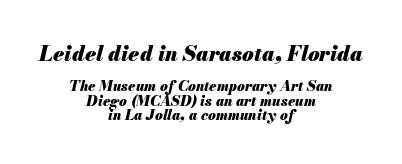
The image shows 21 px bold type, italic (leaning right); set centered, tight line spacing (1.03x), normal letter spacing, not underlined; the first (top) block is 1.5x larger.
